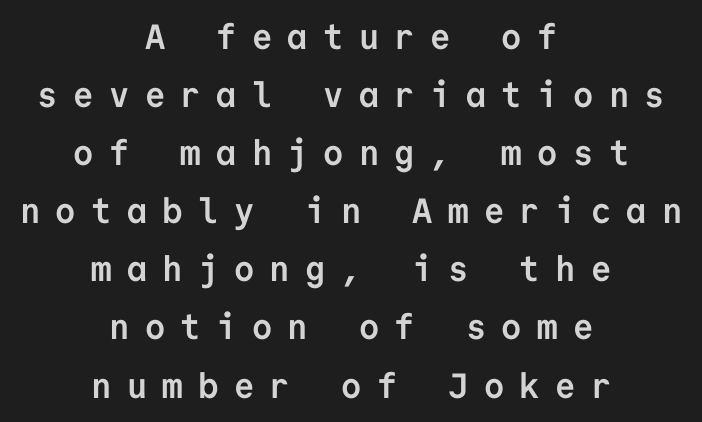
Do the characters align in a grid? Yes, the font is monospaced. The space directly below the letters is spotless. The face used here is a sans, in the tradition of grotesques and geometrics. Every stem runs plumb, perpendicular to the baseline. Which margin do the lines hug? Neither — every line sits in the middle.
